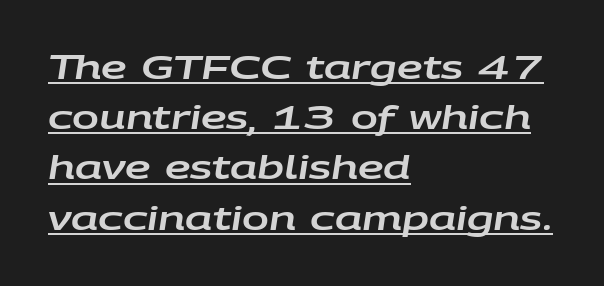
The tracking reads as untouched default to a designer's eye. Character widths vary here, with narrow letters taking less room than wide ones. You can see a thin bar hugging the bottom of the glyphs. Leading: standard. Casual observation: everything's shoved over to the left. Looking at the ascenders, they clearly lean.
